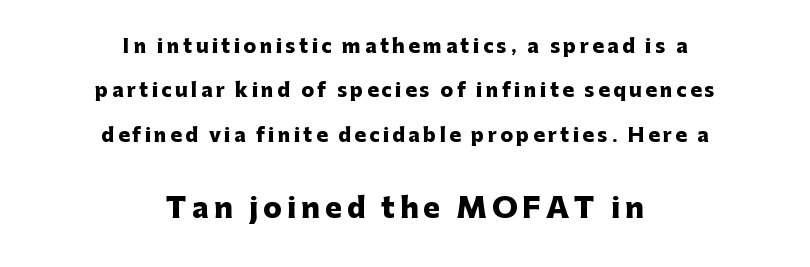
The image shows 28 px heavy sans-serif type, upright; set centered, loose line spacing (2.33x), not underlined; the second (bottom) block is 1.47x larger; low stroke contrast and a medium x-height.
